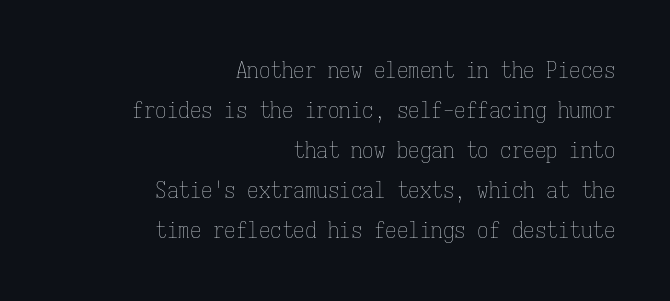
Q: Is the text bold? A: No.
Q: Is the text italic (slanted)? A: No, it is upright.
Q: Is the text underlined? A: No.
Q: How is the paragraph aligned? A: Right-aligned.
Q: Is the spacing between letters normal or unusually wide? A: Normal.
